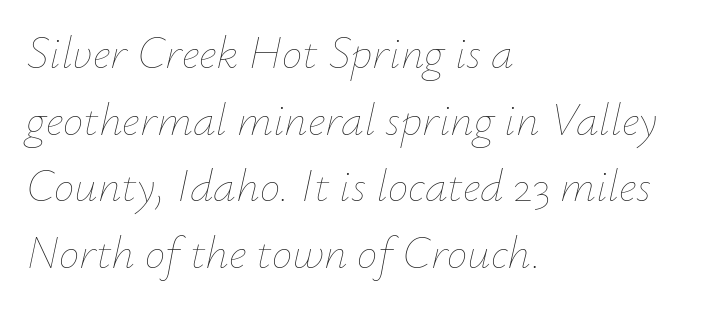
{"italic": "yes", "lean": "right", "slant_degrees": 12, "bold": "no", "weight": "thin", "width": "normal", "stroke_contrast": "low", "x_height": "small", "monospaced": "no", "underline": "no", "align": "left", "line_spacing": "normal", "line_spacing_ratio": 1.45, "letter_spacing": "normal", "letter_spacing_em": 0.0, "glyph_px": 46}
